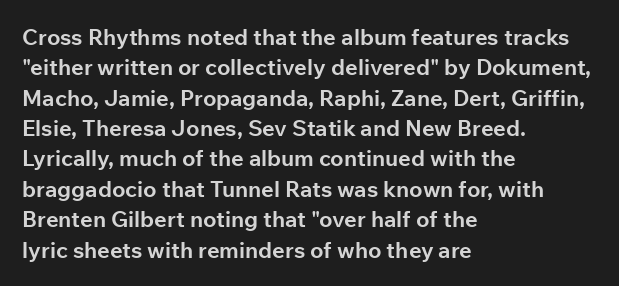
Q: Is the text bold? A: Yes.
Q: Is the text italic (slanted)? A: No, it is upright.
Q: Is the text underlined? A: No.
Q: How is the paragraph aligned? A: Left-aligned.
Q: Is the spacing between letters normal or unusually wide? A: Normal.
Q: Is the spacing between lines tight, normal or loose? A: Normal.
